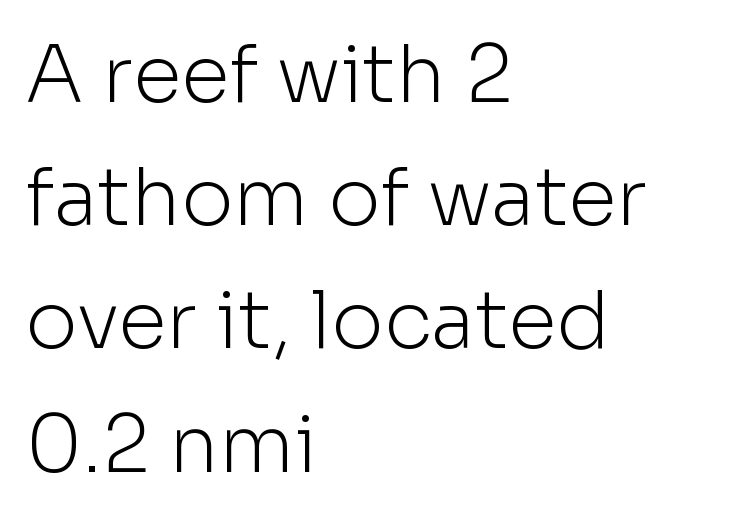
{"serif": "no", "italic": "no", "bold": "no", "weight": "light", "width": "normal", "stroke_contrast": "low", "x_height": "medium", "monospaced": "no", "underline": "no", "align": "left", "line_spacing": "normal", "line_spacing_ratio": 1.56, "letter_spacing": "normal", "letter_spacing_em": 0.0, "glyph_px": 79}
